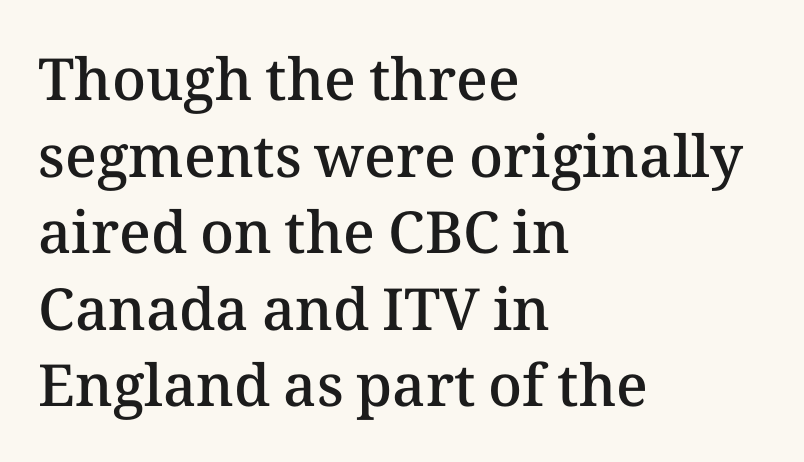
Q: Is the text bold? A: Semi-bold.
Q: Is the text italic (slanted)? A: No, it is upright.
Q: Is the text underlined? A: No.
Q: How is the paragraph aligned? A: Left-aligned.
Q: Is the spacing between letters normal or unusually wide? A: Normal.
Q: Is the spacing between lines tight, normal or loose? A: Normal.
Q: Width (condensed, normal, or wide)? A: Normal.
Q: Stroke contrast? A: Medium.
Q: x-height? A: Medium.
Q: Monospaced? A: No.
